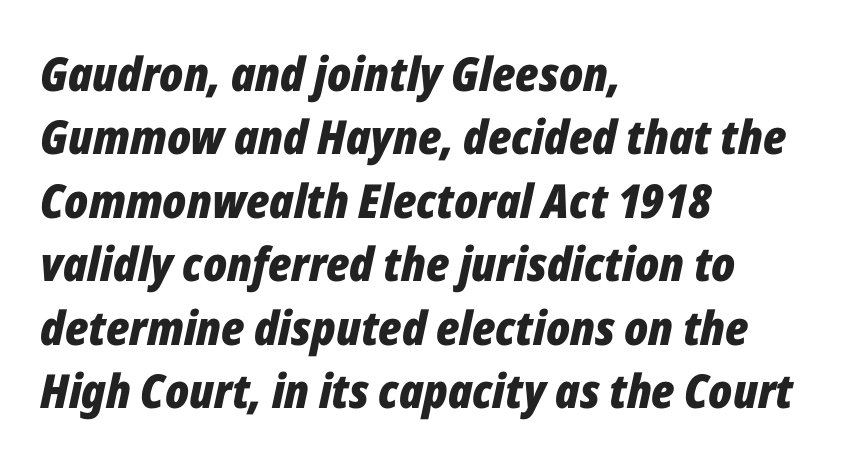
Q: Is the text bold? A: Yes.
Q: Is the text italic (slanted)? A: Yes, it leans right by about 12 degrees.
Q: Is the text underlined? A: No.
Q: How is the paragraph aligned? A: Left-aligned.
Q: Is the spacing between letters normal or unusually wide? A: Normal.
Q: Is the spacing between lines tight, normal or loose? A: Normal.
Q: Width (condensed, normal, or wide)? A: Condensed.
Q: Stroke contrast? A: Low.
Q: x-height? A: Medium.
Q: Monospaced? A: No.
